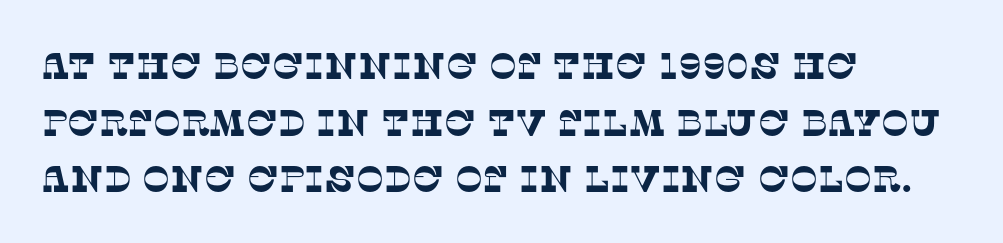
Q: Is the typeface a serif or a sans-serif typeface? A: Serif.
Q: Is the text underlined? A: No.
Q: How is the paragraph aligned? A: Left-aligned.
Q: Is the spacing between letters normal or unusually wide? A: Normal.
Q: Is the spacing between lines tight, normal or loose? A: Normal.
Q: Width (condensed, normal, or wide)? A: Normal.
Q: Stroke contrast? A: Low.
Q: x-height? A: Large.
Q: Monospaced? A: No.
